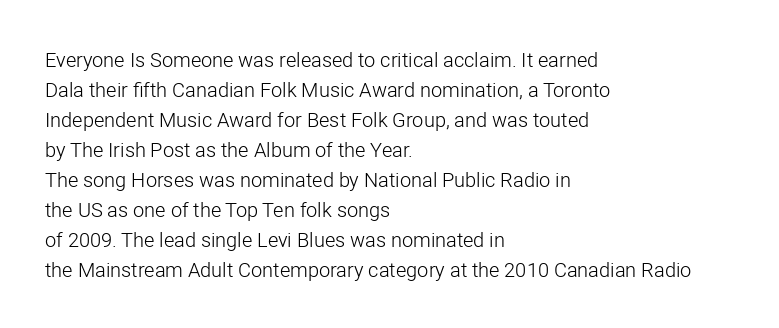
The image shows 20 px text type, upright; set left-aligned, normal line spacing (1.5x), normal letter spacing, not underlined.
